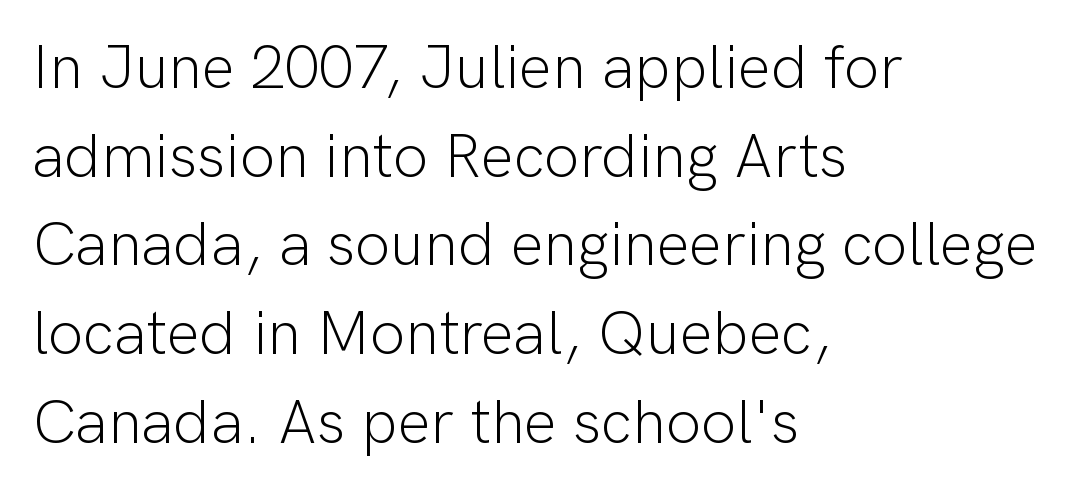
Q: Is the text bold? A: No.
Q: Is the text italic (slanted)? A: No, it is upright.
Q: Is the typeface a serif or a sans-serif typeface? A: Sans-serif.
Q: Is the text underlined? A: No.
Q: How is the paragraph aligned? A: Left-aligned.
Q: Is the spacing between letters normal or unusually wide? A: Normal.
Q: Is the spacing between lines tight, normal or loose? A: Normal.
Q: Width (condensed, normal, or wide)? A: Normal.
Q: Stroke contrast? A: Low.
Q: x-height? A: Medium.
Q: Monospaced? A: No.
